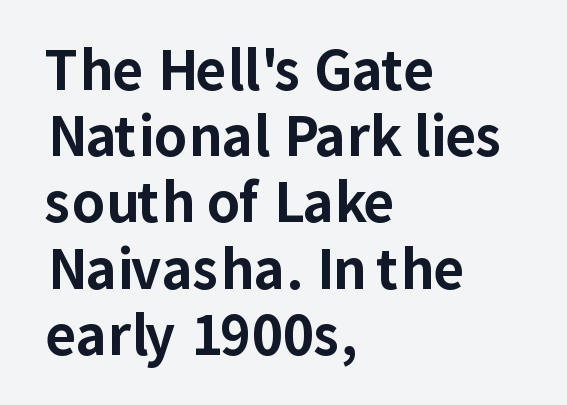
Q: Is the text bold? A: Yes.
Q: Is the text italic (slanted)? A: No, it is upright.
Q: Is the typeface a serif or a sans-serif typeface? A: Sans-serif.
Q: Is the text underlined? A: No.
Q: How is the paragraph aligned? A: Left-aligned.
Q: Is the spacing between letters normal or unusually wide? A: Normal.
Q: Is the spacing between lines tight, normal or loose? A: Normal.
Q: Width (condensed, normal, or wide)? A: Normal.
Q: Stroke contrast? A: Low.
Q: x-height? A: Medium.
Q: Monospaced? A: No.
